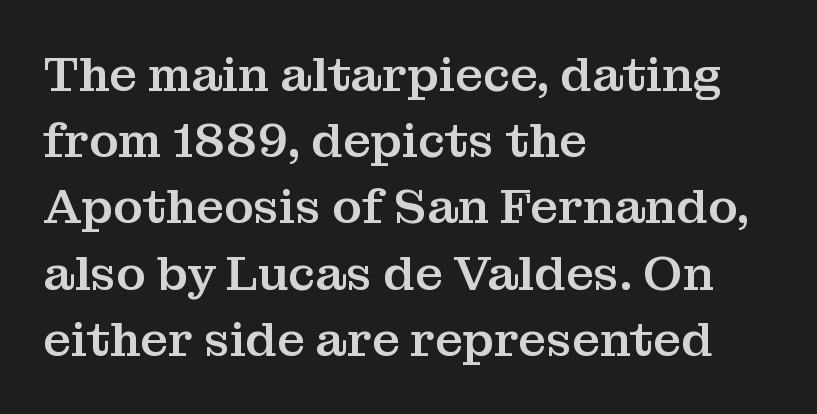
Q: Is the text italic (slanted)? A: No, it is upright.
Q: Is the typeface a serif or a sans-serif typeface? A: Serif.
Q: Is the text underlined? A: No.
Q: How is the paragraph aligned? A: Left-aligned.
Q: Is the spacing between letters normal or unusually wide? A: Normal.
Q: Is the spacing between lines tight, normal or loose? A: Normal.
Q: Width (condensed, normal, or wide)? A: Normal.
Q: Stroke contrast? A: Medium.
Q: x-height? A: Medium.
Q: Monospaced? A: No.
